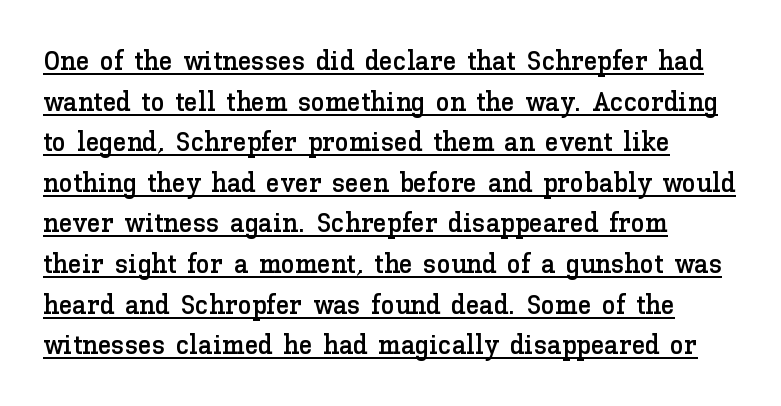
Q: Is the text italic (slanted)? A: No, it is upright.
Q: Is the text underlined? A: Yes.
Q: How is the paragraph aligned? A: Left-aligned.
Q: Is the spacing between letters normal or unusually wide? A: Normal.
Q: Is the spacing between lines tight, normal or loose? A: Normal.
Q: Width (condensed, normal, or wide)? A: Normal.
Q: Stroke contrast? A: Low.
Q: x-height? A: Medium.
Q: Monospaced? A: No.
